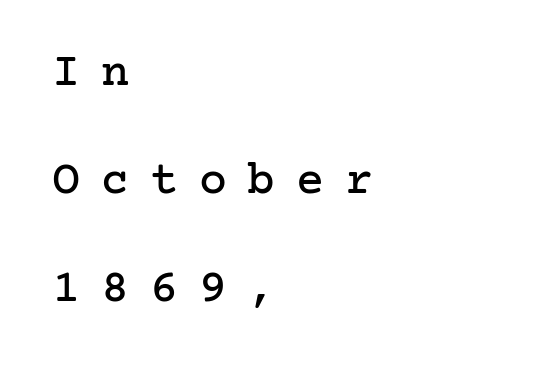
{"serif": "yes", "italic": "no", "width": "normal", "stroke_contrast": "low", "x_height": "medium", "underline": "no", "align": "left", "line_spacing": "loose", "line_spacing_ratio": 2.3, "letter_spacing": "wide", "letter_spacing_em": 0.44, "glyph_px": 47}
